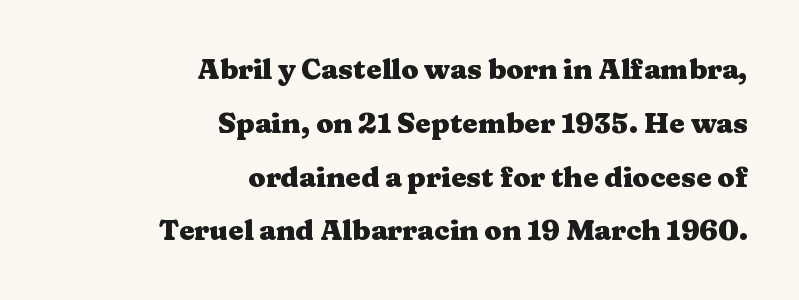
The image shows 28 px heavy, wide serif type, upright; set right-aligned, loose line spacing (1.92x), normal letter spacing, not underlined; medium stroke contrast and a medium x-height.
